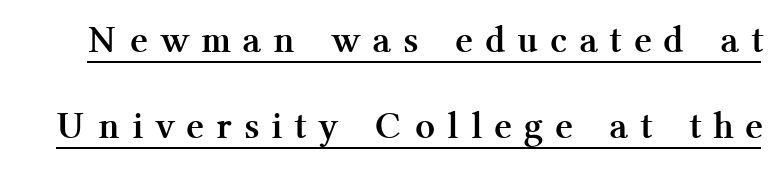
Q: Is the text bold? A: Yes.
Q: Is the text italic (slanted)? A: No, it is upright.
Q: Is the typeface a serif or a sans-serif typeface? A: Serif.
Q: Is the text underlined? A: Yes.
Q: Is the spacing between letters normal or unusually wide? A: Unusually wide.
Q: Is the spacing between lines tight, normal or loose? A: Loose.
Q: Width (condensed, normal, or wide)? A: Normal.
Q: Stroke contrast? A: Medium.
Q: x-height? A: Medium.
Q: Monospaced? A: No.
